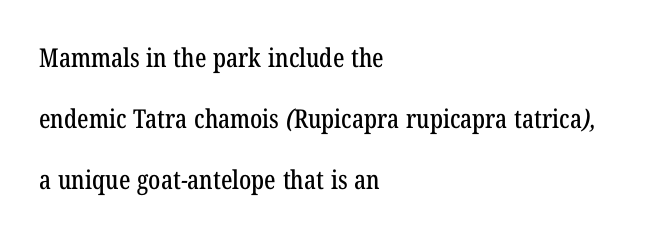
Q: Is the text underlined? A: No.
Q: How is the paragraph aligned? A: Left-aligned.
Q: Is the spacing between letters normal or unusually wide? A: Normal.
Q: Is the spacing between lines tight, normal or loose? A: Loose.
